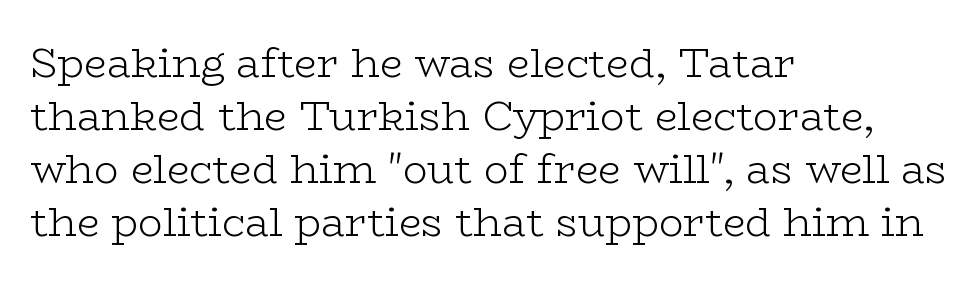
Q: Is the text bold? A: No.
Q: Is the text italic (slanted)? A: No, it is upright.
Q: Is the typeface a serif or a sans-serif typeface? A: Serif.
Q: Is the text underlined? A: No.
Q: How is the paragraph aligned? A: Left-aligned.
Q: Is the spacing between letters normal or unusually wide? A: Normal.
Q: Is the spacing between lines tight, normal or loose? A: Normal.
Q: Width (condensed, normal, or wide)? A: Wide.
Q: Stroke contrast? A: Low.
Q: x-height? A: Medium.
Q: Monospaced? A: No.
